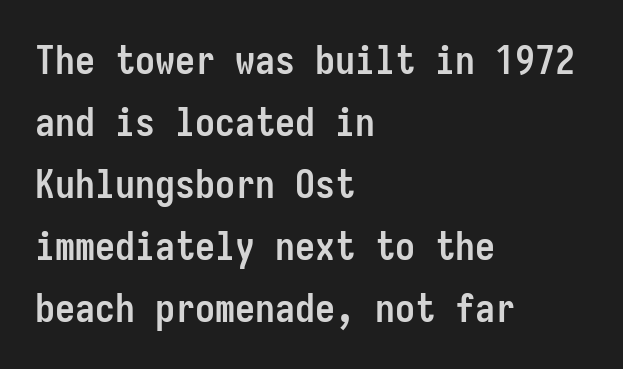
Normally led — the rows are evenly, conventionally spaced. Looks like terminal output: every glyph gets an equal slot. The letters sit at their default tracking, neither squeezed nor spread. A roman cut, with each character standing at attention.
